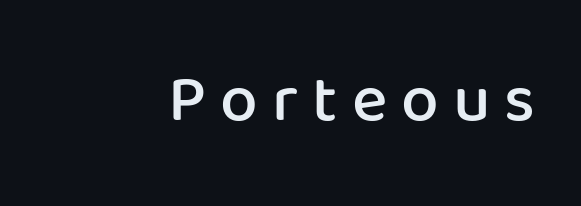
Q: Is the text bold? A: Semi-bold.
Q: Is the text italic (slanted)? A: No, it is upright.
Q: Is the typeface a serif or a sans-serif typeface? A: Sans-serif.
Q: Is the text underlined? A: No.
Q: Is the spacing between letters normal or unusually wide? A: Unusually wide.
Q: Width (condensed, normal, or wide)? A: Normal.
Q: Stroke contrast? A: Low.
Q: x-height? A: Medium.
Q: Monospaced? A: No.
